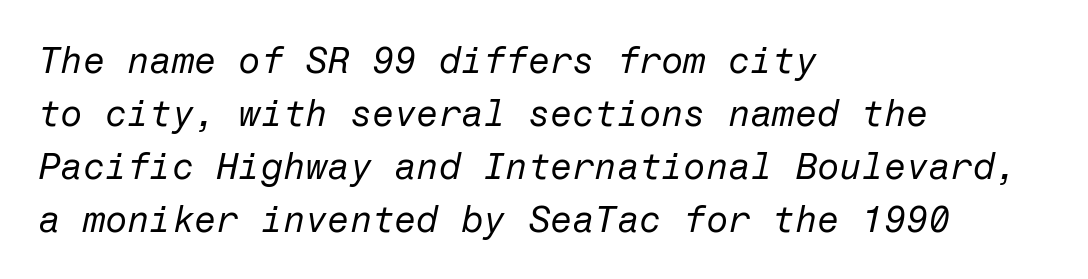
Q: Is the text bold? A: No.
Q: Is the text italic (slanted)? A: Yes, it leans right by about 12 degrees.
Q: Is the text underlined? A: No.
Q: How is the paragraph aligned? A: Left-aligned.
Q: Is the spacing between letters normal or unusually wide? A: Normal.
Q: Is the spacing between lines tight, normal or loose? A: Normal.
Q: Width (condensed, normal, or wide)? A: Normal.
Q: Stroke contrast? A: Low.
Q: x-height? A: Medium.
